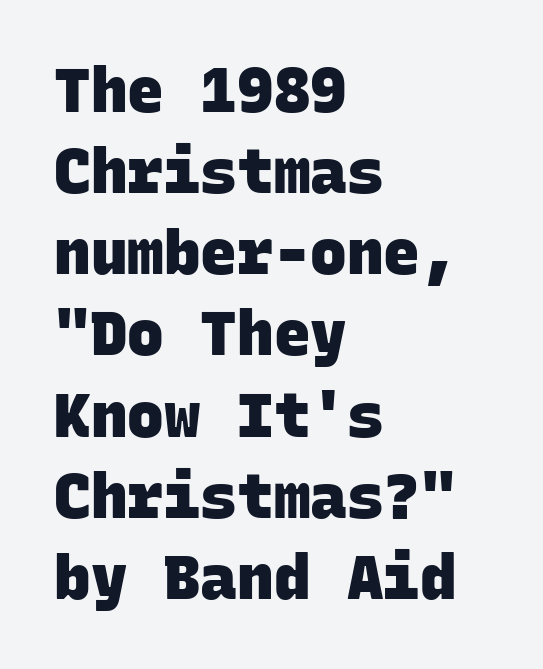
Q: Is the text bold? A: Yes.
Q: Is the typeface a serif or a sans-serif typeface? A: Sans-serif.
Q: Is the text underlined? A: No.
Q: How is the paragraph aligned? A: Left-aligned.
Q: Is the spacing between letters normal or unusually wide? A: Normal.
Q: Is the spacing between lines tight, normal or loose? A: Normal.
Q: Width (condensed, normal, or wide)? A: Normal.
Q: Stroke contrast? A: Low.
Q: x-height? A: Large.
Q: Monospaced? A: Yes.
